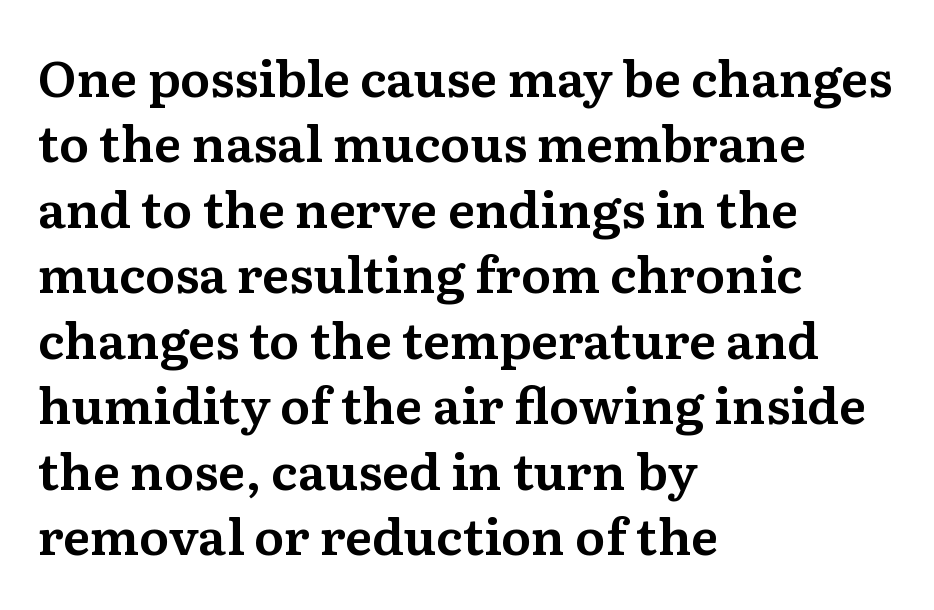
{"serif": "yes", "italic": "no", "width": "normal", "stroke_contrast": "medium", "x_height": "medium", "monospaced": "no", "underline": "no", "align": "left", "line_spacing": "normal", "line_spacing_ratio": 1.31, "letter_spacing": "normal", "letter_spacing_em": 0.0, "glyph_px": 50}
